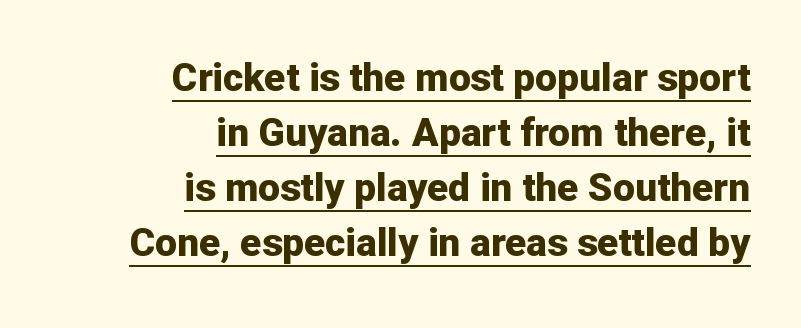
Each letter keeps its own natural width here, so spacing adapts to shape. Emphasis is given by a line drawn under the lettering. Weight: bold. The passage shown has conventional tracking throughout. Is there much room between lines? A standard amount, neither cramped nor airy. The specimen reads as upright at a glance.
